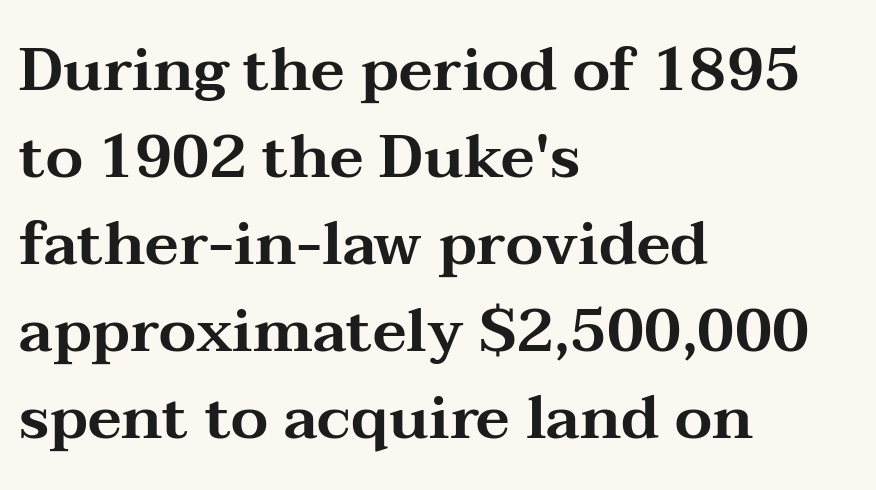
{"serif": "yes", "italic": "no", "width": "wide", "stroke_contrast": "medium", "x_height": "medium", "monospaced": "no", "underline": "no", "align": "left", "line_spacing": "normal", "line_spacing_ratio": 1.45, "letter_spacing": "normal", "letter_spacing_em": 0.0, "glyph_px": 60}
